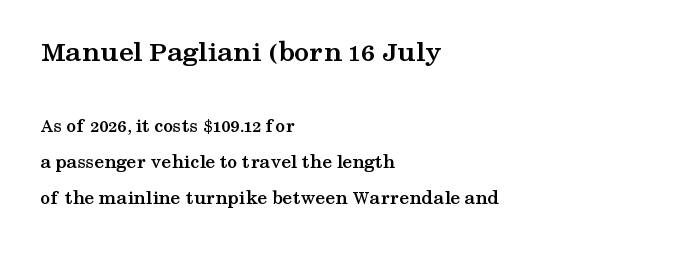
{"serif": "yes", "italic": "no", "bold": "yes", "weight": "semibold", "width": "wide", "stroke_contrast": "medium", "x_height": "medium", "monospaced": "no", "underline": "no", "align": "left", "line_spacing_ratio": 1.8, "letter_spacing": "normal", "letter_spacing_em": 0.0, "larger_block": "first", "size_ratio": 1.5, "glyph_px": 30}
